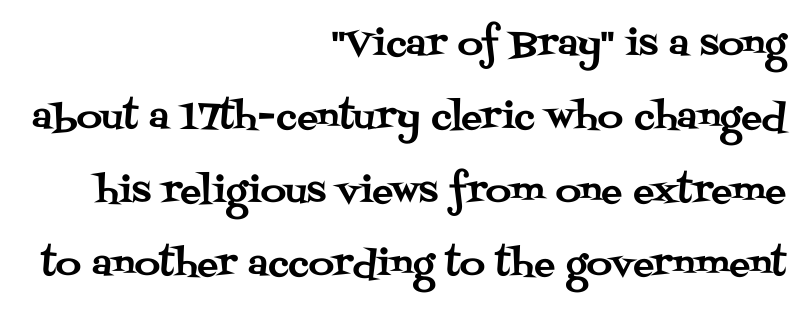
Q: Is the text italic (slanted)? A: No, it is upright.
Q: Is the typeface a serif or a sans-serif typeface? A: Serif.
Q: Is the text underlined? A: No.
Q: How is the paragraph aligned? A: Right-aligned.
Q: Is the spacing between letters normal or unusually wide? A: Normal.
Q: Is the spacing between lines tight, normal or loose? A: Loose.
Q: Width (condensed, normal, or wide)? A: Normal.
Q: Stroke contrast? A: Medium.
Q: x-height? A: Large.
Q: Monospaced? A: No.
